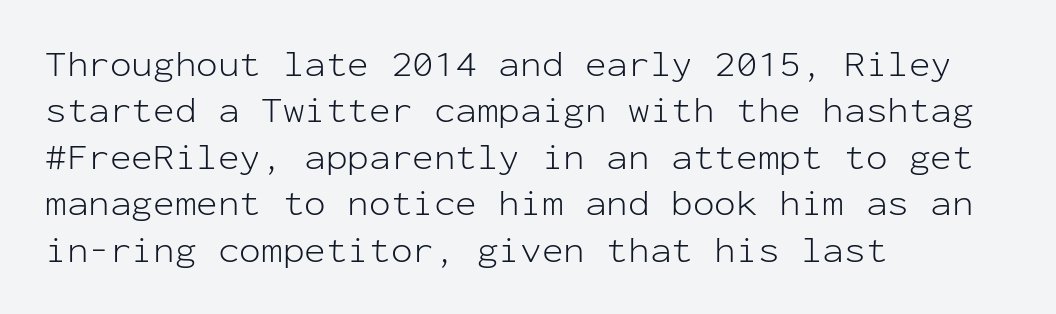
Underline: absent. Compared with typical paragraphs, the rows here are spaced about the same. The specimen reads as upright at a glance. I'd call this a sans setting — the letters go barefoot. Nobody touched the tracking dial on this one.
